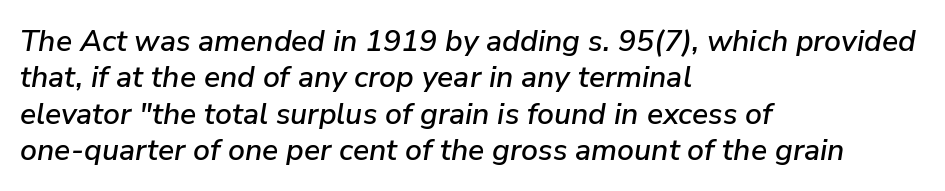
Lines of text with bare space underneath. Spacing verdict: proportional, widths tailored to each character. The horizontal fit of the characters is conventional and even. Alignment: flush left. The text carries the slant typical of an italic or oblique font.
